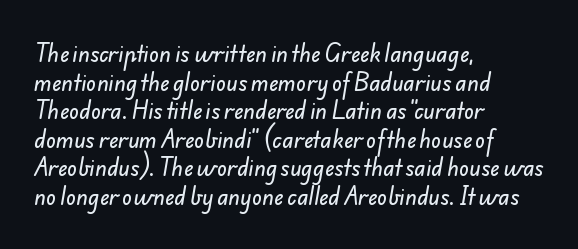
If you drew a ruler down the left edge, every line would touch it. Lines of text with bare space underneath. Regarding leading, the lines here are spaced in the standard way. Standard letterfit; no display-style spreading of the glyphs.
